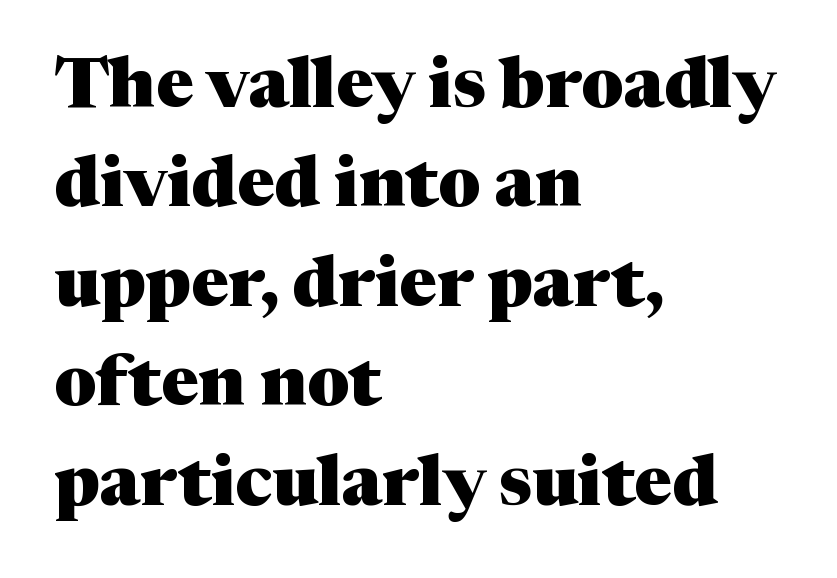
{"serif": "yes", "italic": "no", "bold": "yes", "weight": "heavy", "width": "normal", "stroke_contrast": "medium", "x_height": "medium", "monospaced": "no", "underline": "no", "align": "left", "line_spacing": "normal", "line_spacing_ratio": 1.4, "letter_spacing": "normal", "letter_spacing_em": 0.0, "glyph_px": 71}
